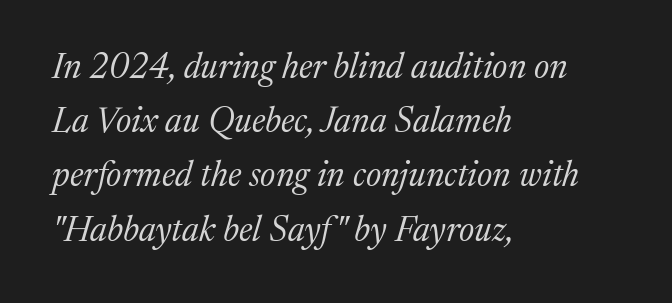
Q: Is the text bold? A: No.
Q: Is the text italic (slanted)? A: Yes, it leans right by about 17 degrees.
Q: Is the typeface a serif or a sans-serif typeface? A: Serif.
Q: Is the text underlined? A: No.
Q: How is the paragraph aligned? A: Left-aligned.
Q: Is the spacing between letters normal or unusually wide? A: Normal.
Q: Is the spacing between lines tight, normal or loose? A: Normal.
Q: Width (condensed, normal, or wide)? A: Normal.
Q: Stroke contrast? A: Medium.
Q: x-height? A: Medium.
Q: Monospaced? A: No.
